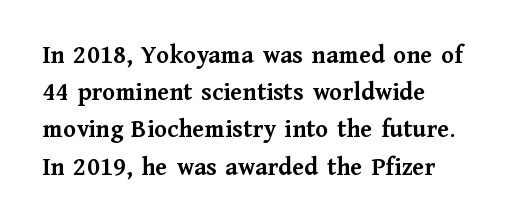
Q: Is the text bold? A: Yes.
Q: Is the text italic (slanted)? A: No, it is upright.
Q: Is the text underlined? A: No.
Q: How is the paragraph aligned? A: Left-aligned.
Q: Is the spacing between letters normal or unusually wide? A: Normal.
Q: Is the spacing between lines tight, normal or loose? A: Normal.
